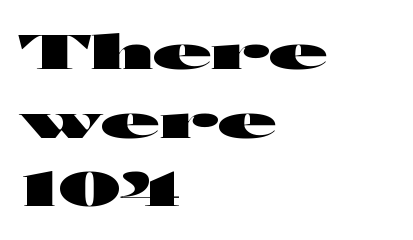
A classic flush-left, rag-right setting is used for this passage. Vertical strokes here are truly vertical. Character widths vary here, with narrow letters taking less room than wide ones. Caption: standard tracking, unaltered.
